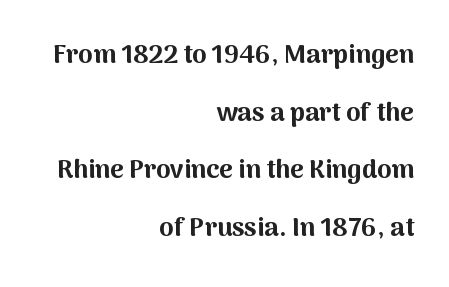
{"italic": "no", "bold": "yes", "underline": "no", "align": "right", "line_spacing": "loose", "line_spacing_ratio": 2.22, "letter_spacing": "normal", "letter_spacing_em": 0.0, "glyph_px": 26}
